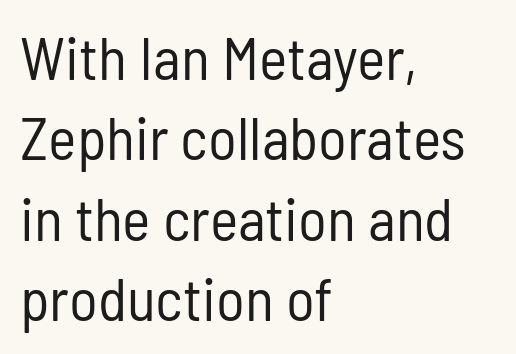
The image shows 60 px regular-weight, condensed sans-serif type, upright; set left-aligned, normal line spacing (1.34x), normal letter spacing, not underlined; low stroke contrast and a medium x-height.
